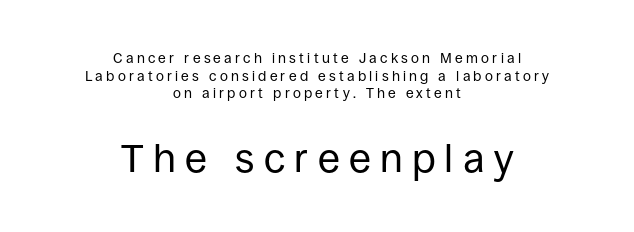
{"serif": "no", "italic": "no", "bold": "no", "weight": "regular", "width": "normal", "stroke_contrast": "low", "x_height": "large", "monospaced": "no", "underline": "no", "align": "center", "line_spacing": "normal", "line_spacing_ratio": 1.26, "letter_spacing": "wide", "letter_spacing_em": 0.23, "larger_block": "second", "size_ratio": 2.86, "glyph_px": 40}
